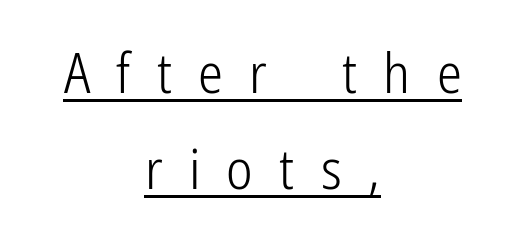
The letters advance in unequal steps, a hallmark of proportional type. A typesetter would mark this as roman, not italic. The rendered words wear a rule along their underside. Look at the tracking — it's clearly loosened, letters drifting apart.
